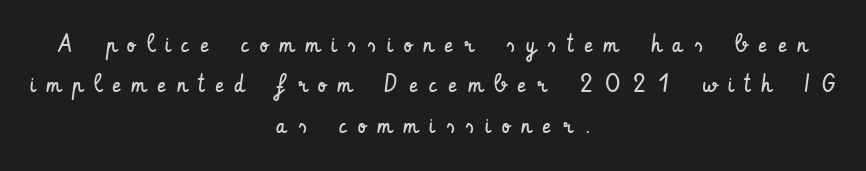
The image shows 25 px text type, upright; set centered, normal line spacing (1.62x), unusually wide letter spacing (+0.46 em), not underlined.
